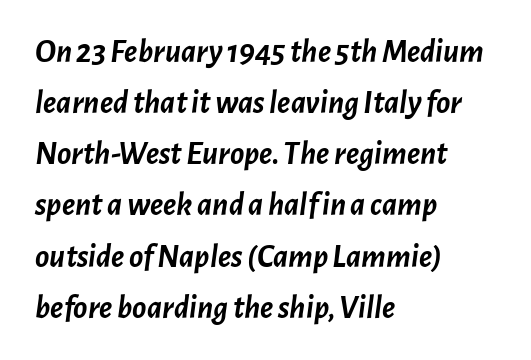
{"italic": "yes", "lean": "right", "slant_degrees": 7, "bold": "yes", "weight": "semibold", "width": "normal", "stroke_contrast": "low", "x_height": "medium", "monospaced": "no", "underline": "no", "align": "left", "line_spacing": "normal", "line_spacing_ratio": 1.55, "letter_spacing": "normal", "letter_spacing_em": 0.0, "glyph_px": 33}
